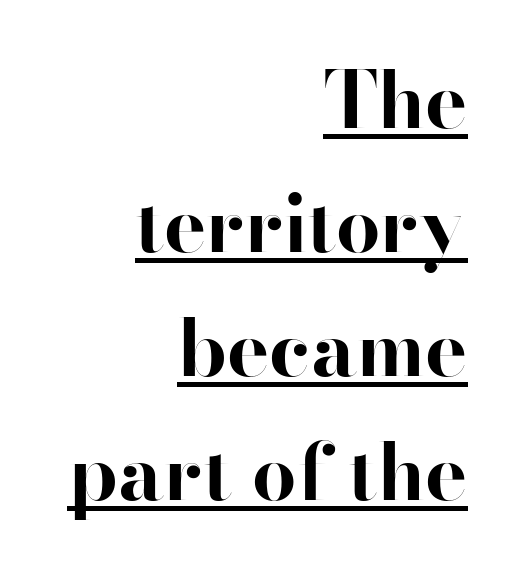
Q: Is the text bold? A: Yes.
Q: Is the text italic (slanted)? A: No, it is upright.
Q: Is the typeface a serif or a sans-serif typeface? A: Sans-serif.
Q: Is the text underlined? A: Yes.
Q: How is the paragraph aligned? A: Right-aligned.
Q: Is the spacing between letters normal or unusually wide? A: Normal.
Q: Is the spacing between lines tight, normal or loose? A: Normal.
Q: Width (condensed, normal, or wide)? A: Normal.
Q: Stroke contrast? A: High.
Q: x-height? A: Small.
Q: Monospaced? A: No.
